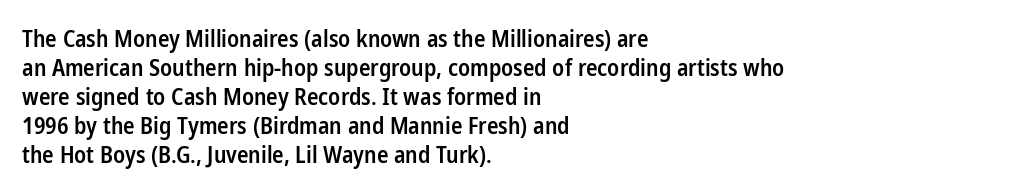
Q: Is the text bold? A: Semi-bold.
Q: Is the text italic (slanted)? A: No, it is upright.
Q: Is the text underlined? A: No.
Q: How is the paragraph aligned? A: Left-aligned.
Q: Is the spacing between letters normal or unusually wide? A: Normal.
Q: Is the spacing between lines tight, normal or loose? A: Normal.
